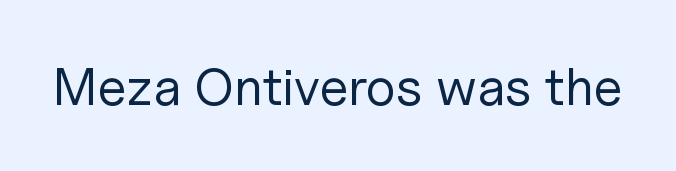
Q: Is the text bold? A: No.
Q: Is the text italic (slanted)? A: No, it is upright.
Q: Is the typeface a serif or a sans-serif typeface? A: Sans-serif.
Q: Is the text underlined? A: No.
Q: Is the spacing between letters normal or unusually wide? A: Normal.
Q: Width (condensed, normal, or wide)? A: Normal.
Q: Stroke contrast? A: Low.
Q: x-height? A: Medium.
Q: Monospaced? A: No.
